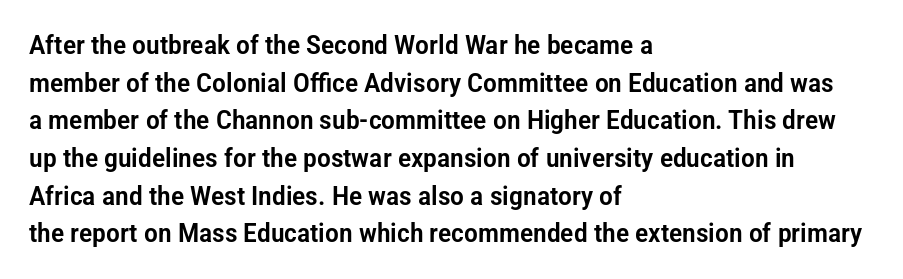
Q: Is the text italic (slanted)? A: No, it is upright.
Q: Is the text underlined? A: No.
Q: How is the paragraph aligned? A: Left-aligned.
Q: Is the spacing between letters normal or unusually wide? A: Normal.
Q: Is the spacing between lines tight, normal or loose? A: Normal.
